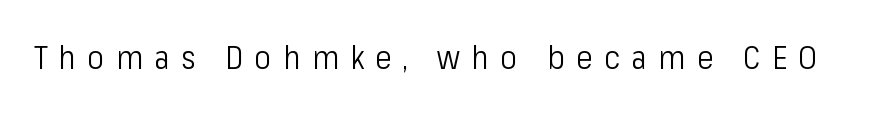
Q: Is the text bold? A: No.
Q: Is the text italic (slanted)? A: No, it is upright.
Q: Is the typeface a serif or a sans-serif typeface? A: Sans-serif.
Q: Is the text underlined? A: No.
Q: Is the spacing between letters normal or unusually wide? A: Unusually wide.
Q: Width (condensed, normal, or wide)? A: Condensed.
Q: Stroke contrast? A: Low.
Q: x-height? A: Medium.
Q: Monospaced? A: No.
